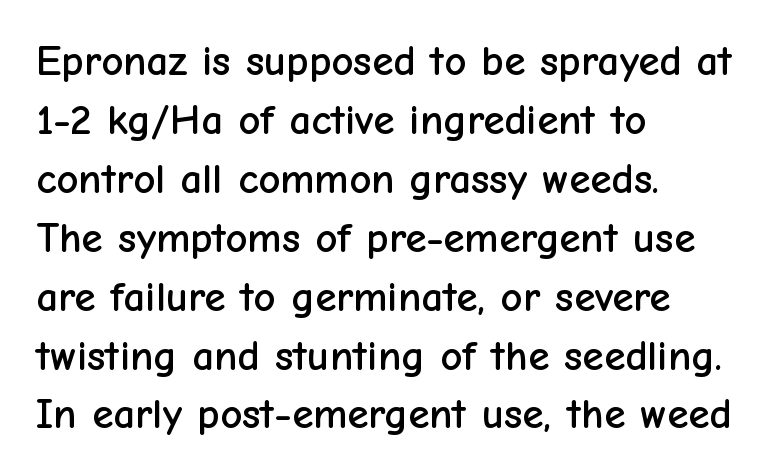
Only glyphs here, with clear space below each row. The letters carry no serifs — their stems end cleanly without finishing strokes. Each new line begins a customary step beneath the previous one. The axis of the letterforms is exactly vertical. This sample has the flowing, uneven cadence of proportional lettering.
